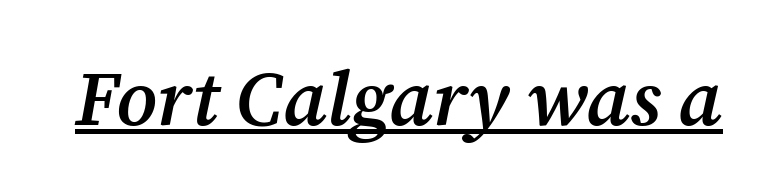
The whole block is typeset with a tilt. Strokes here are thickened, but only to semibold level. This sample uses plain, unmodified letter spacing. The characters display serif detailing at their extremities.
